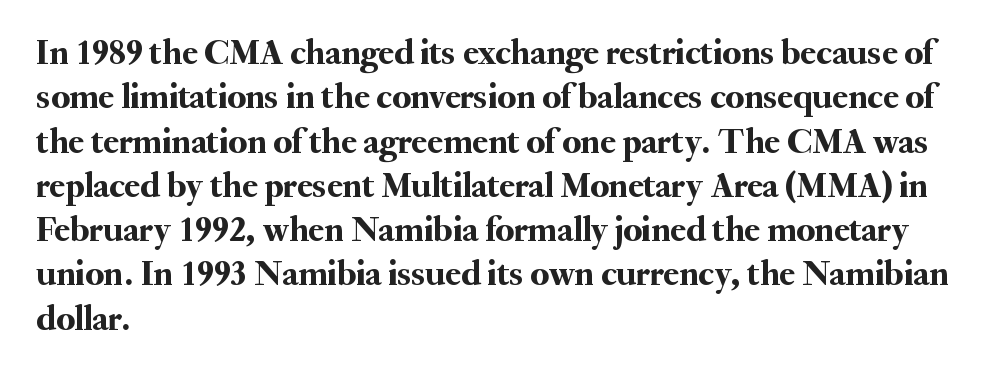
Q: Is the text italic (slanted)? A: No, it is upright.
Q: Is the typeface a serif or a sans-serif typeface? A: Serif.
Q: Is the text underlined? A: No.
Q: How is the paragraph aligned? A: Left-aligned.
Q: Is the spacing between letters normal or unusually wide? A: Normal.
Q: Width (condensed, normal, or wide)? A: Normal.
Q: Stroke contrast? A: Medium.
Q: x-height? A: Small.
Q: Monospaced? A: No.
